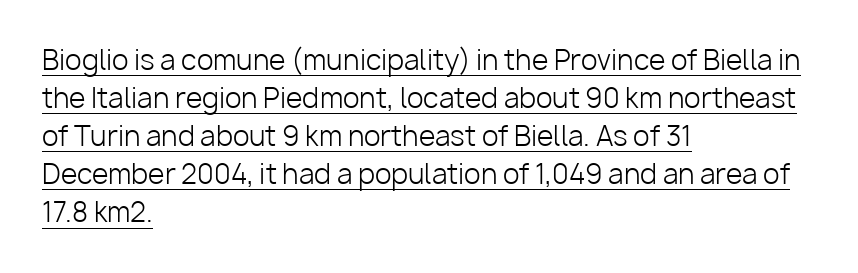
{"italic": "no", "bold": "no", "underline": "yes", "align": "left", "line_spacing": "normal", "line_spacing_ratio": 1.41, "letter_spacing": "normal", "letter_spacing_em": 0.0, "glyph_px": 27}
